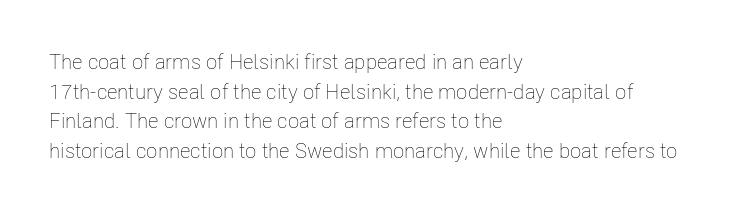
{"italic": "no", "bold": "no", "underline": "no", "align": "left", "line_spacing": "normal", "line_spacing_ratio": 1.41, "letter_spacing": "normal", "letter_spacing_em": 0.0, "glyph_px": 21}
